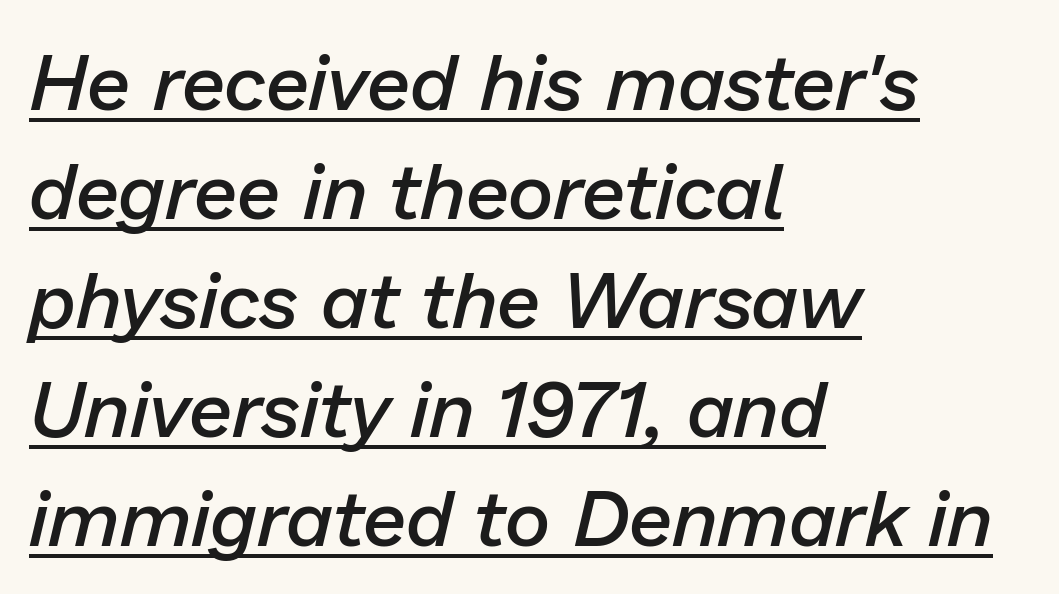
Designer's note — italics engaged. The passage is arranged the way most books set body copy — flush left. This sample keeps an unexceptional amount of space between lines. Is the type bold? Partly — it's a semibold, heavier than regular but not fully bold. The gaps between neighbouring characters are ordinary and unremarkable.
